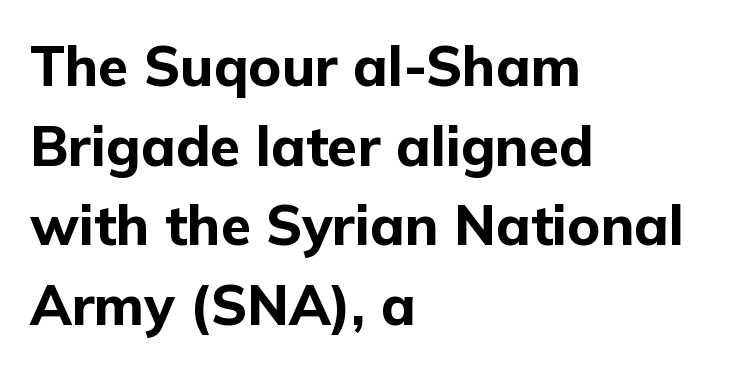
Q: Is the text bold? A: Yes.
Q: Is the text italic (slanted)? A: No, it is upright.
Q: Is the typeface a serif or a sans-serif typeface? A: Sans-serif.
Q: Is the text underlined? A: No.
Q: How is the paragraph aligned? A: Left-aligned.
Q: Is the spacing between letters normal or unusually wide? A: Normal.
Q: Is the spacing between lines tight, normal or loose? A: Normal.
Q: Width (condensed, normal, or wide)? A: Normal.
Q: Stroke contrast? A: Low.
Q: x-height? A: Medium.
Q: Monospaced? A: No.
